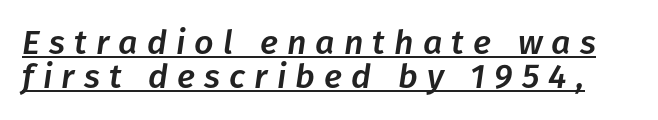
The image shows 34 px text type, italic (leaning right); set tight line spacing (1.0x), unusually wide letter spacing (+0.27 em), underlined; low stroke contrast and a medium x-height.
